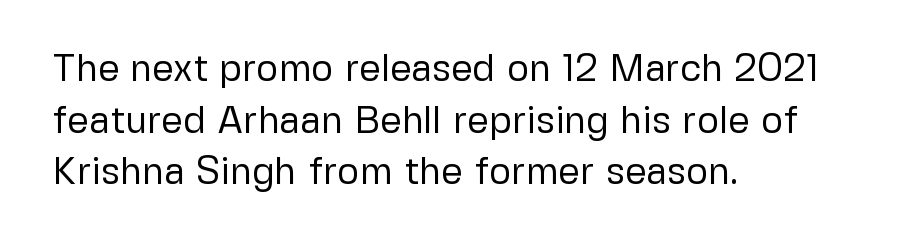
The image shows 38 px regular-weight sans-serif type, upright; set left-aligned, normal line spacing (1.36x), normal letter spacing, not underlined; low stroke contrast and a medium x-height.
